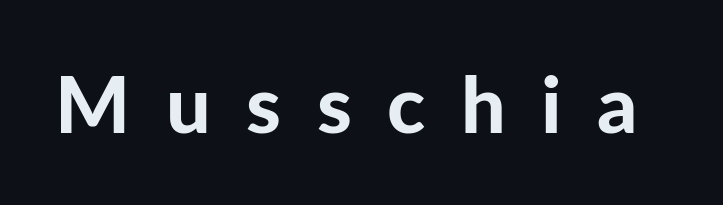
The image shows 79 px bold sans-serif type, upright; set unusually wide letter spacing (+0.45 em), not underlined; low stroke contrast and a medium x-height.
